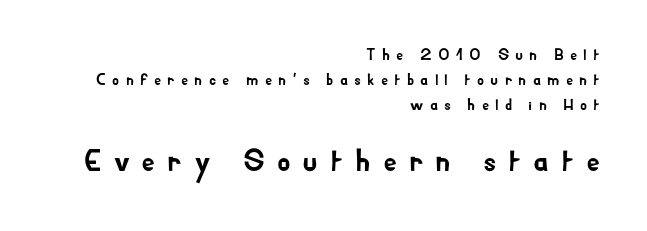
The image shows 31 px sans-serif type, upright; set right-aligned, normal line spacing (1.55x), unusually wide letter spacing (+0.38 em), not underlined; the second (bottom) block is 1.94x larger; low stroke contrast and a small x-height.
